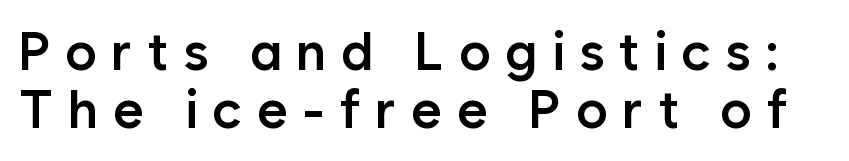
Q: Is the text bold? A: Semi-bold.
Q: Is the text italic (slanted)? A: No, it is upright.
Q: Is the typeface a serif or a sans-serif typeface? A: Sans-serif.
Q: Is the text underlined? A: No.
Q: Is the spacing between letters normal or unusually wide? A: Unusually wide.
Q: Is the spacing between lines tight, normal or loose? A: Tight.
Q: Width (condensed, normal, or wide)? A: Normal.
Q: Stroke contrast? A: Low.
Q: x-height? A: Medium.
Q: Monospaced? A: No.
